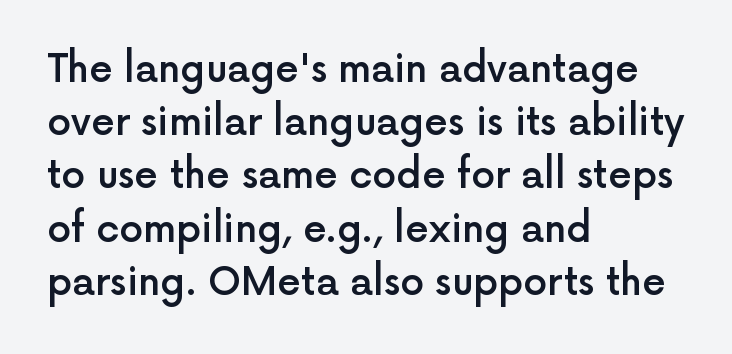
The image shows 38 px semibold sans-serif type, upright; set left-aligned, normal line spacing (1.4x), normal letter spacing, not underlined; a medium x-height.
